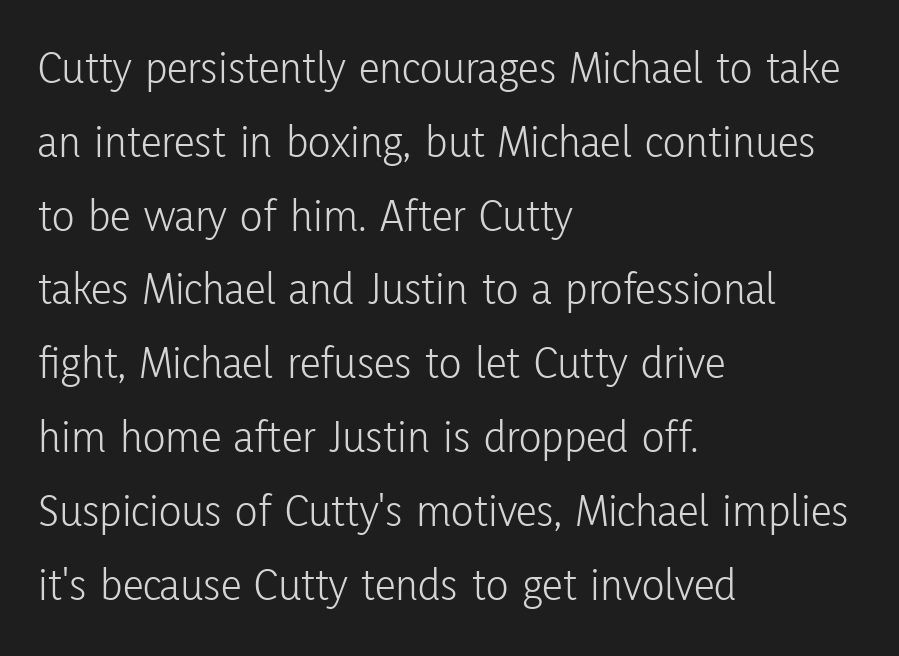
The image shows 47 px light, condensed sans-serif type, upright; set left-aligned, normal line spacing (1.57x), normal letter spacing, not underlined; low stroke contrast and a medium x-height.
